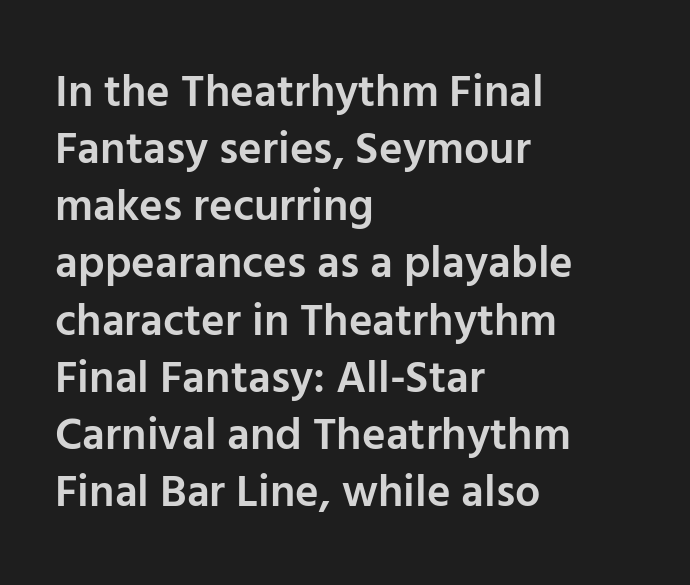
{"serif": "no", "italic": "no", "bold": "semi", "weight": "semibold", "width": "normal", "stroke_contrast": "low", "x_height": "medium", "monospaced": "no", "underline": "no", "align": "left", "line_spacing": "normal", "line_spacing_ratio": 1.27, "letter_spacing": "normal", "letter_spacing_em": 0.0, "glyph_px": 45}
